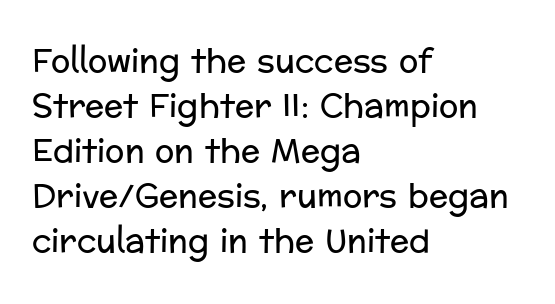
The image shows 32 px regular-weight sans-serif type, upright; set left-aligned, normal line spacing (1.41x), normal letter spacing, not underlined; low stroke contrast and a medium x-height.
